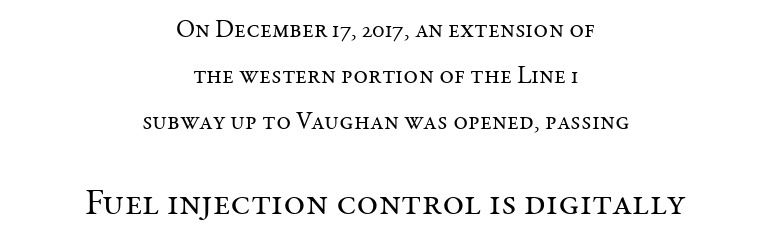
{"serif": "yes", "italic": "no", "bold": "no", "weight": "regular", "width": "normal", "stroke_contrast": "medium", "x_height": "medium", "monospaced": "no", "underline": "no", "align": "center", "line_spacing_ratio": 1.84, "letter_spacing": "normal", "letter_spacing_em": 0.0, "larger_block": "second", "size_ratio": 1.48, "glyph_px": 37}
